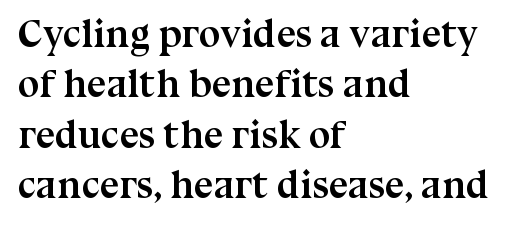
Q: Is the text bold? A: Yes.
Q: Is the text italic (slanted)? A: No, it is upright.
Q: Is the typeface a serif or a sans-serif typeface? A: Serif.
Q: Is the text underlined? A: No.
Q: How is the paragraph aligned? A: Left-aligned.
Q: Is the spacing between letters normal or unusually wide? A: Normal.
Q: Is the spacing between lines tight, normal or loose? A: Normal.
Q: Width (condensed, normal, or wide)? A: Normal.
Q: Stroke contrast? A: Medium.
Q: x-height? A: Medium.
Q: Monospaced? A: No.
